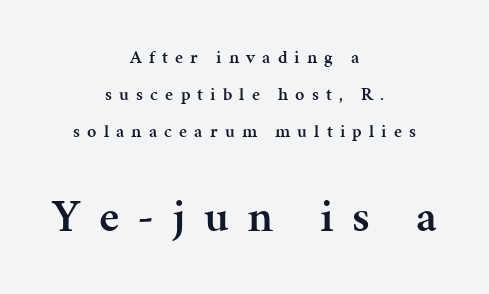
Q: Is the text bold? A: Semi-bold.
Q: Is the text italic (slanted)? A: No, it is upright.
Q: Is the typeface a serif or a sans-serif typeface? A: Serif.
Q: Is the text underlined? A: No.
Q: How is the paragraph aligned? A: Centered.
Q: Is the spacing between letters normal or unusually wide? A: Unusually wide.
Q: Is the spacing between lines tight, normal or loose? A: Loose.
Q: Which block of text is set in a larger size, the first (top) or the second (bottom)? A: The second (bottom) one.
Q: Width (condensed, normal, or wide)? A: Normal.
Q: Stroke contrast? A: Medium.
Q: x-height? A: Medium.
Q: Monospaced? A: No.
